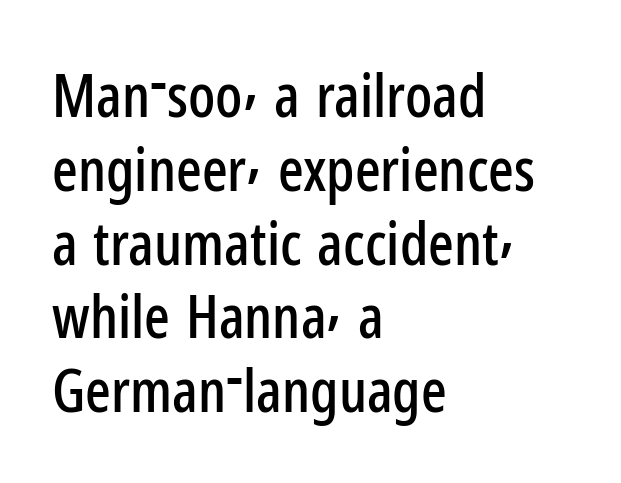
{"serif": "no", "italic": "no", "width": "condensed", "stroke_contrast": "low", "x_height": "medium", "monospaced": "no", "underline": "no", "align": "left", "line_spacing_ratio": 1.23, "letter_spacing": "normal", "letter_spacing_em": 0.0, "glyph_px": 60}
